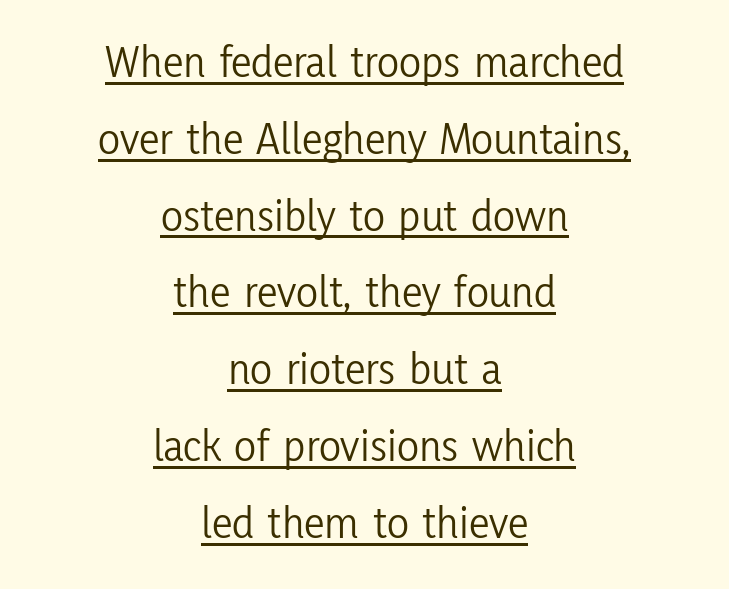
Stems here are at most as thick as an everyday book face. This sample has the flowing, uneven cadence of proportional lettering. You could call the tracking neutral — neither tight nor loose. The letters stand straight up with perfectly vertical stems. Does the type have serifs? No, each stem ends abruptly. Looks like someone drew a line under every word here.
